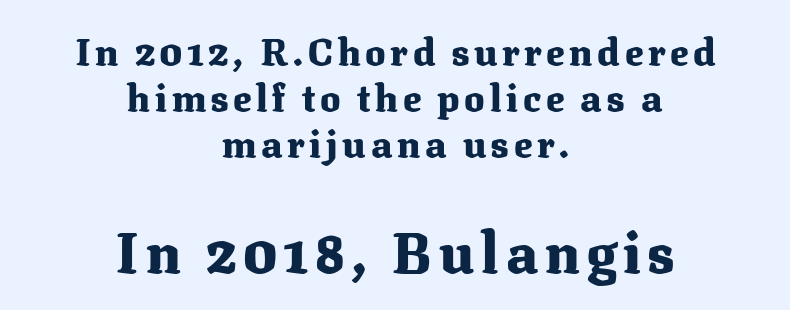
{"serif": "yes", "italic": "no", "bold": "yes", "weight": "heavy", "width": "normal", "stroke_contrast": "medium", "x_height": "medium", "monospaced": "no", "underline": "no", "align": "center", "line_spacing_ratio": 1.21, "larger_block": "second", "size_ratio": 1.5, "glyph_px": 57}
